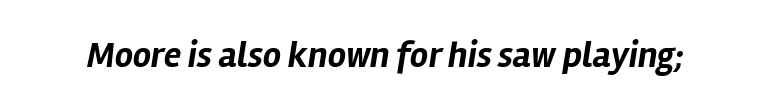
{"italic": "yes", "lean": "right", "slant_degrees": 12, "bold": "yes", "weight": "bold", "width": "normal", "stroke_contrast": "low", "x_height": "medium", "monospaced": "no", "underline": "no", "letter_spacing": "normal", "letter_spacing_em": 0.0, "glyph_px": 36}
